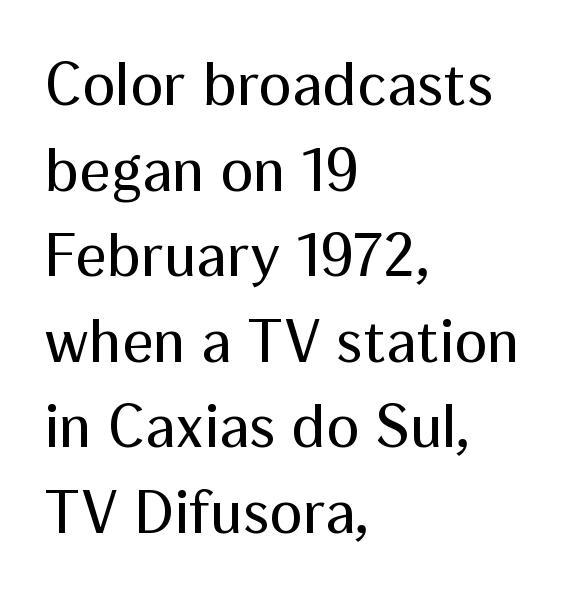
{"serif": "no", "italic": "no", "bold": "no", "weight": "regular", "width": "normal", "stroke_contrast": "medium", "x_height": "medium", "monospaced": "no", "underline": "no", "align": "left", "line_spacing": "normal", "line_spacing_ratio": 1.38, "letter_spacing": "normal", "letter_spacing_em": 0.0, "glyph_px": 62}
